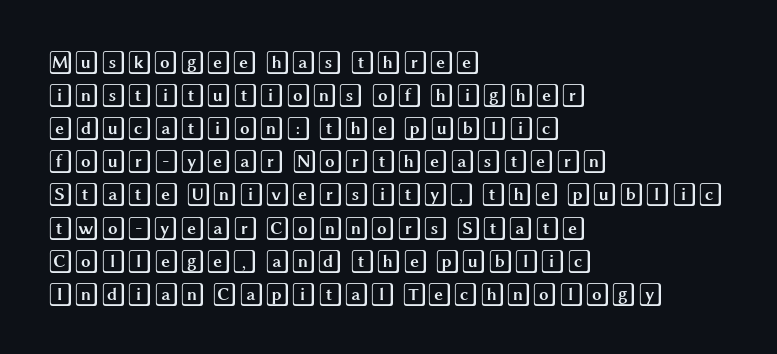
{"italic": "no", "underline": "no", "align": "left", "line_spacing": "normal", "line_spacing_ratio": 1.38, "letter_spacing": "normal", "letter_spacing_em": 0.0, "glyph_px": 24}
